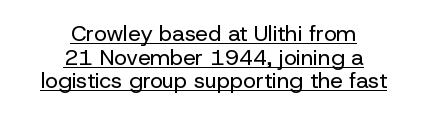
{"italic": "no", "bold": "no", "underline": "yes", "align": "center", "line_spacing": "tight", "line_spacing_ratio": 1.07, "letter_spacing": "normal", "letter_spacing_em": 0.0, "glyph_px": 22}
